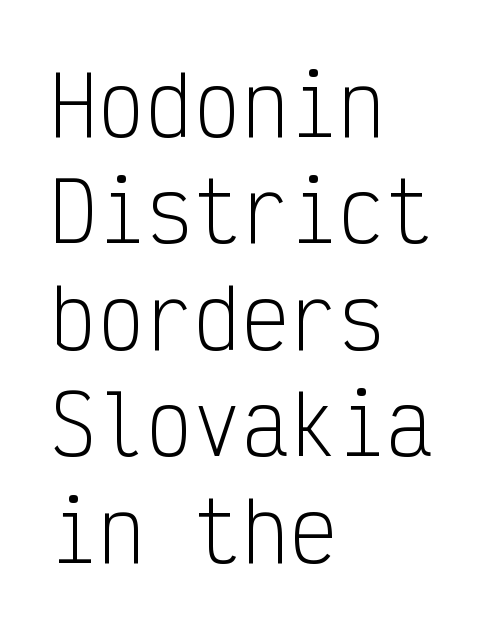
Q: Is the text bold? A: No.
Q: Is the text italic (slanted)? A: No, it is upright.
Q: Is the typeface a serif or a sans-serif typeface? A: Sans-serif.
Q: Is the text underlined? A: No.
Q: How is the paragraph aligned? A: Left-aligned.
Q: Is the spacing between letters normal or unusually wide? A: Normal.
Q: Is the spacing between lines tight, normal or loose? A: Normal.
Q: Width (condensed, normal, or wide)? A: Condensed.
Q: Stroke contrast? A: Low.
Q: x-height? A: Medium.
Q: Monospaced? A: Yes.
